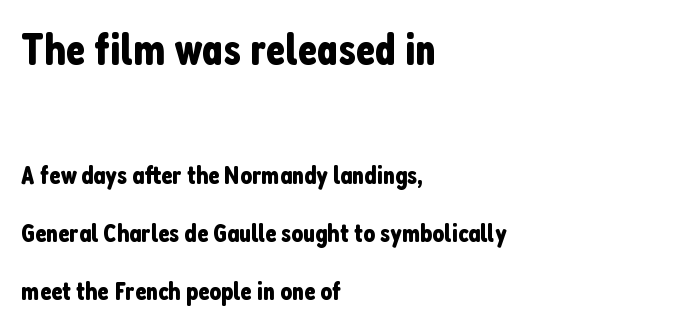
Q: Is the text italic (slanted)? A: No, it is upright.
Q: Is the typeface a serif or a sans-serif typeface? A: Sans-serif.
Q: Is the text underlined? A: No.
Q: How is the paragraph aligned? A: Left-aligned.
Q: Is the spacing between letters normal or unusually wide? A: Normal.
Q: Is the spacing between lines tight, normal or loose? A: Loose.
Q: Which block of text is set in a larger size, the first (top) or the second (bottom)? A: The first (top) one.
Q: Width (condensed, normal, or wide)? A: Condensed.
Q: Stroke contrast? A: Low.
Q: x-height? A: Medium.
Q: Monospaced? A: No.
